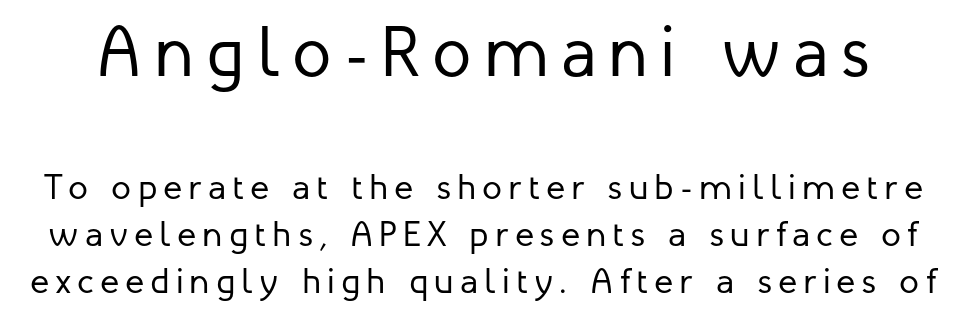
{"serif": "no", "italic": "no", "bold": "no", "weight": "regular", "width": "normal", "stroke_contrast": "low", "x_height": "medium", "monospaced": "no", "underline": "no", "line_spacing": "normal", "line_spacing_ratio": 1.31, "larger_block": "first", "size_ratio": 1.97, "glyph_px": 71}
